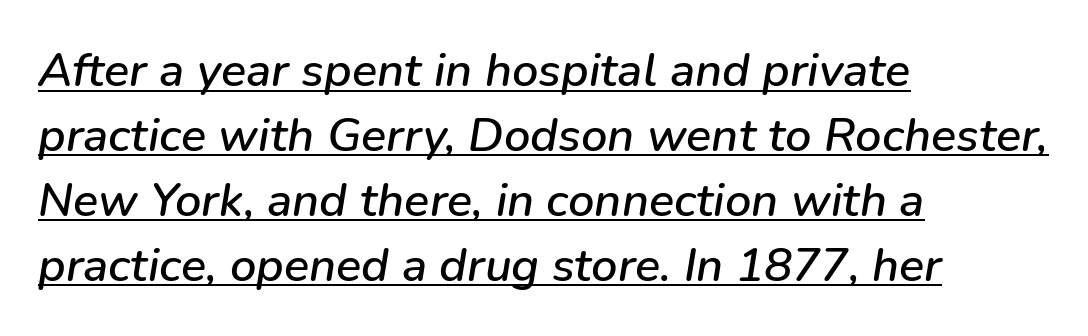
{"italic": "yes", "lean": "right", "slant_degrees": 9, "width": "normal", "stroke_contrast": "low", "x_height": "medium", "monospaced": "no", "underline": "yes", "align": "left", "line_spacing": "normal", "line_spacing_ratio": 1.38, "letter_spacing": "normal", "letter_spacing_em": 0.0, "glyph_px": 47}
